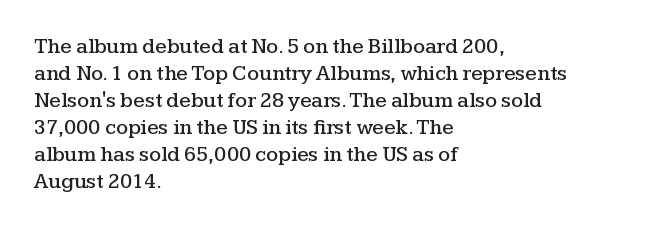
Q: Is the text italic (slanted)? A: No, it is upright.
Q: Is the text underlined? A: No.
Q: How is the paragraph aligned? A: Left-aligned.
Q: Is the spacing between letters normal or unusually wide? A: Normal.
Q: Is the spacing between lines tight, normal or loose? A: Normal.
